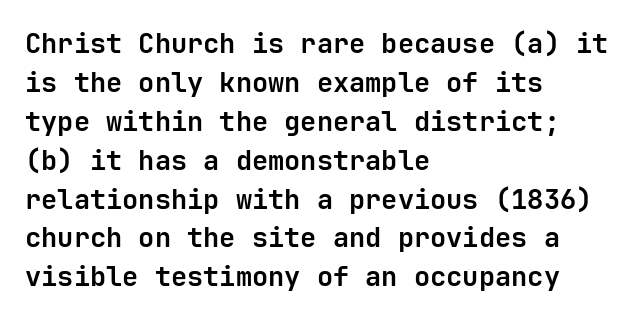
The image shows 27 px bold type, upright; set left-aligned, normal line spacing (1.44x), normal letter spacing, not underlined.
